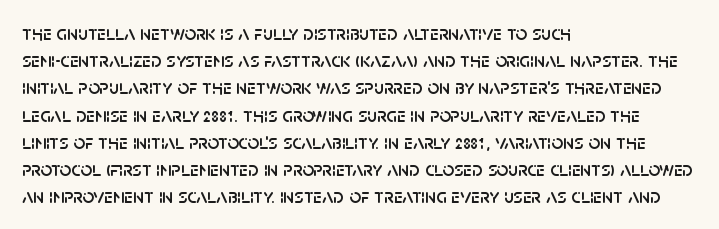
Teacher's note: observe the even left margin — that is flush-left alignment. Letter spacing: default. Every stem runs plumb, perpendicular to the baseline. The baseline area is clear. One glance says typical: line gaps are just what's usual.
